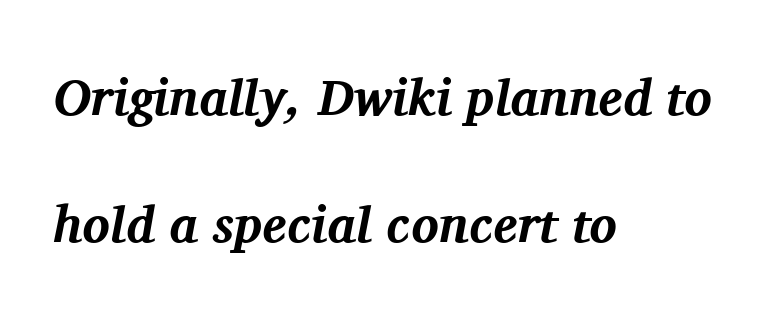
The paragraph has a hard left edge and a soft right edge. The lettering tilts uniformly, giving the passage an italic look. Is this a fixed-width face? No — the glyphs have proportional, varying widths. The passage shown is not underscored anywhere. The block of text is sparse from top to bottom, with ample space between rows. Notice how thick the strokes are: this is what a full bold looks like.
